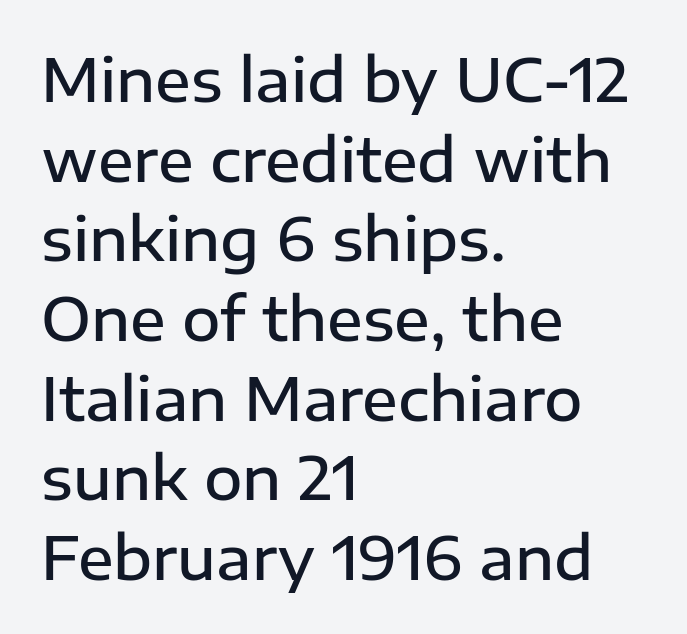
Q: Is the text bold? A: Semi-bold.
Q: Is the text italic (slanted)? A: No, it is upright.
Q: Is the typeface a serif or a sans-serif typeface? A: Sans-serif.
Q: Is the text underlined? A: No.
Q: How is the paragraph aligned? A: Left-aligned.
Q: Is the spacing between letters normal or unusually wide? A: Normal.
Q: Is the spacing between lines tight, normal or loose? A: Normal.
Q: Width (condensed, normal, or wide)? A: Normal.
Q: Stroke contrast? A: Low.
Q: x-height? A: Medium.
Q: Monospaced? A: No.
